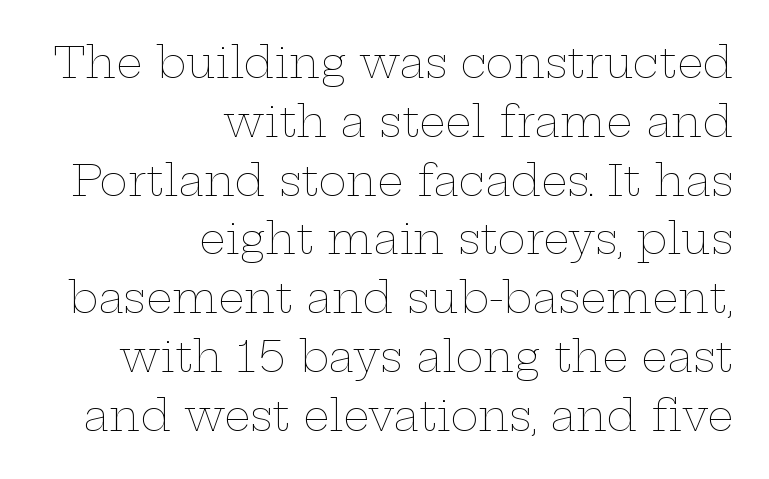
The image shows 42 px thin, wide type, upright; set right-aligned, normal line spacing (1.4x), normal letter spacing, not underlined; low stroke contrast and a medium x-height.
